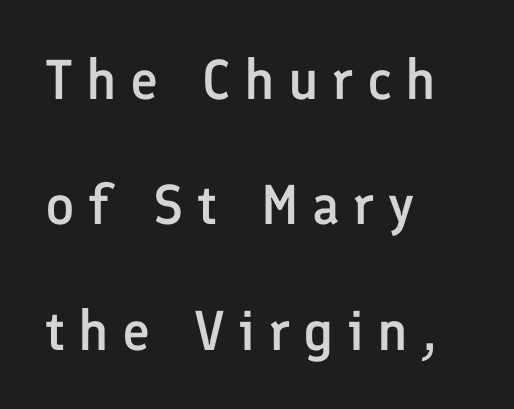
Is this a fixed-width face? No — the glyphs have proportional, varying widths. Honestly, the letter spacing is so wide it's the main thing you notice. Regarding leading, the lines here are spaced well apart. This rendering employs a face without finishing strokes, i.e., a sans-serif. The passage is arranged the way most books set body copy — flush left.
